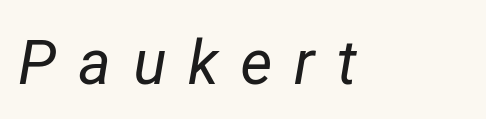
The image shows 62 px regular-weight type, italic (leaning right); set unusually wide letter spacing (+0.35 em), not underlined; low stroke contrast and a medium x-height.
